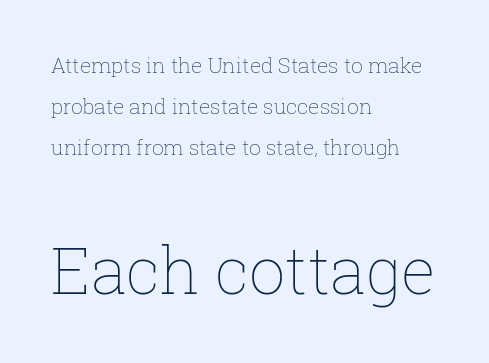
The image shows 64 px thin type, upright; set left-aligned, loose line spacing (1.96x), normal letter spacing, not underlined; the second (bottom) block is 3.05x larger; low stroke contrast and a medium x-height.
